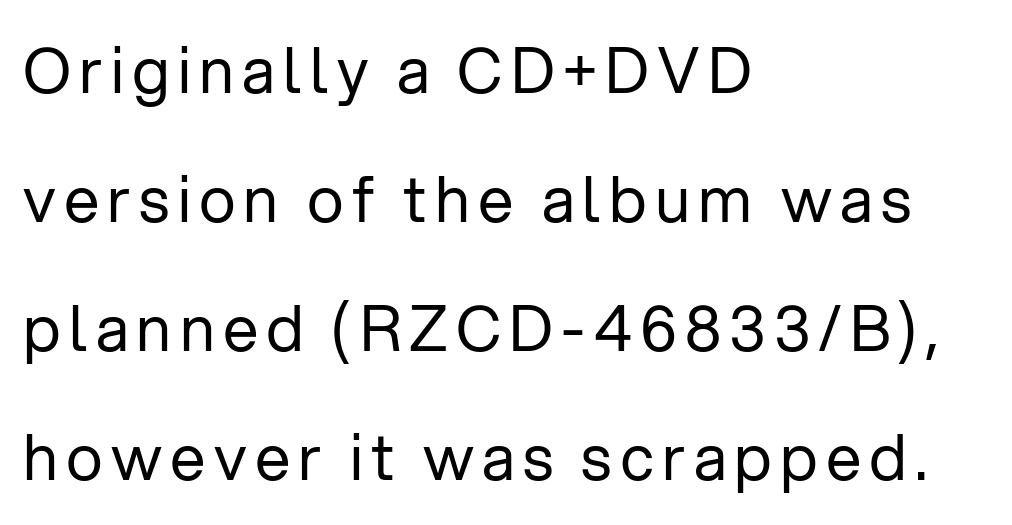
Q: Is the text bold? A: No.
Q: Is the text italic (slanted)? A: No, it is upright.
Q: Is the typeface a serif or a sans-serif typeface? A: Sans-serif.
Q: Is the text underlined? A: No.
Q: How is the paragraph aligned? A: Left-aligned.
Q: Is the spacing between lines tight, normal or loose? A: Loose.
Q: Width (condensed, normal, or wide)? A: Normal.
Q: Stroke contrast? A: Low.
Q: x-height? A: Medium.
Q: Monospaced? A: No.
